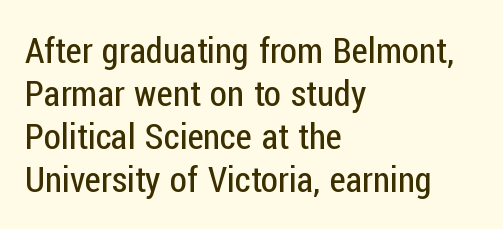
The image shows 35 px regular-weight, condensed sans-serif type, upright; set left-aligned, line spacing 1.23x, normal letter spacing, not underlined; low stroke contrast and a medium x-height.
